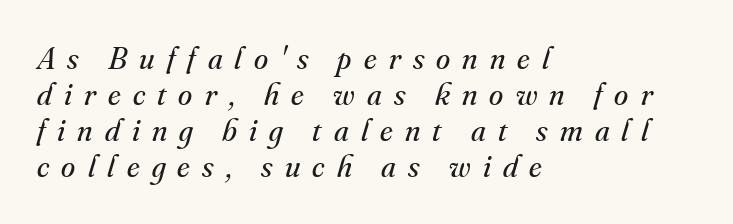
Posture: slanted. Reading down the column, the eye jumps only a short way to each next line. Typeset ragged right — the left edge is the straight one. The face used here is proportionally spaced, like ordinary book or web type.
